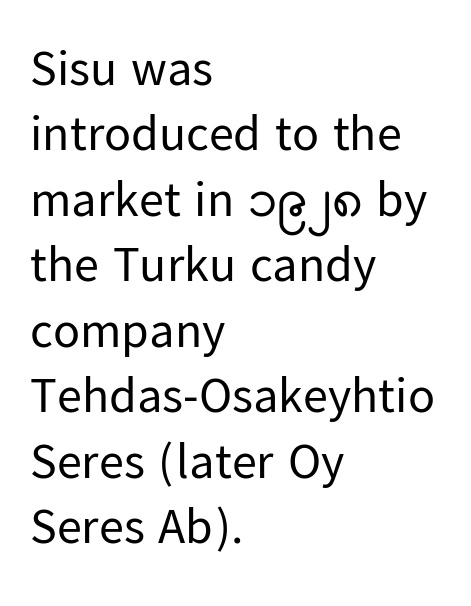
{"serif": "no", "italic": "no", "bold": "no", "weight": "regular", "width": "normal", "stroke_contrast": "low", "x_height": "medium", "monospaced": "no", "underline": "no", "align": "left", "line_spacing": "normal", "line_spacing_ratio": 1.31, "letter_spacing": "normal", "letter_spacing_em": 0.0, "glyph_px": 50}
